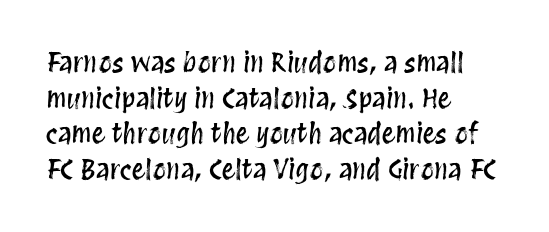
Q: Is the text italic (slanted)? A: No, it is upright.
Q: Is the text underlined? A: No.
Q: How is the paragraph aligned? A: Left-aligned.
Q: Is the spacing between letters normal or unusually wide? A: Normal.
Q: Is the spacing between lines tight, normal or loose? A: Normal.
